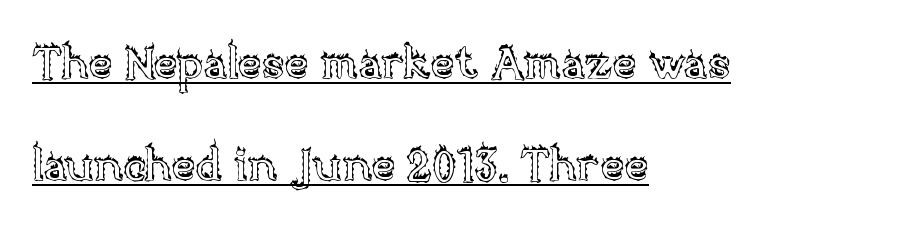
{"italic": "no", "width": "normal", "x_height": "large", "monospaced": "no", "underline": "yes", "align": "left", "line_spacing": "loose", "line_spacing_ratio": 2.22, "letter_spacing": "normal", "letter_spacing_em": 0.0, "glyph_px": 46}
